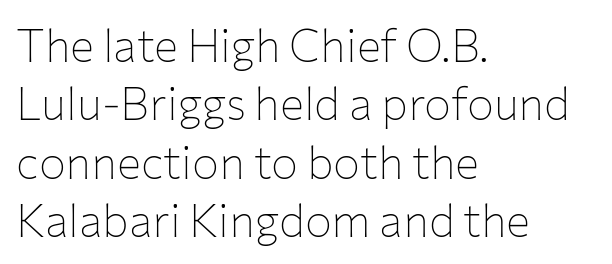
The passage shown is typed in a proportional face where columns would drift. Standard letterfit; no display-style spreading of the glyphs. What kind of face is this? One without serifs — a sans. The zone under the glyphs is completely vacant. Notice how descenders clear the ascenders below comfortably — that's standard leading. Horizontally, the lines are justified to the leading edge only.
